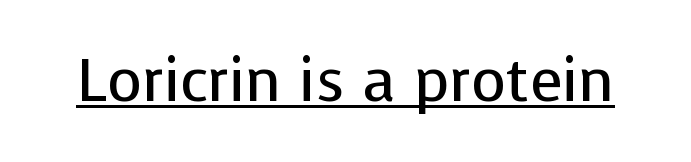
This sample has the flowing, uneven cadence of proportional lettering. Every word sits above its own underline. Note: no serifs on the glyphs. The letters stand upright; this is a roman face. Heaviness? Minimal to ordinary, like unemphasized prose. The face used here is rendered with its standard letterfit.
